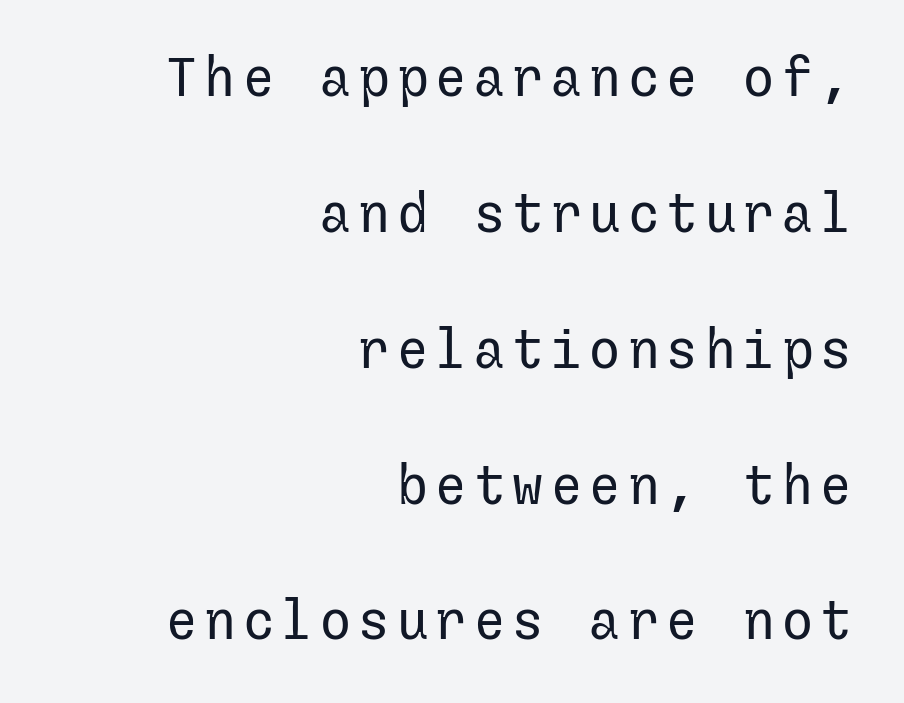
The image shows 55 px regular-weight sans-serif type, upright; set right-aligned, loose line spacing (2.47x), not underlined; low stroke contrast and a medium x-height.
